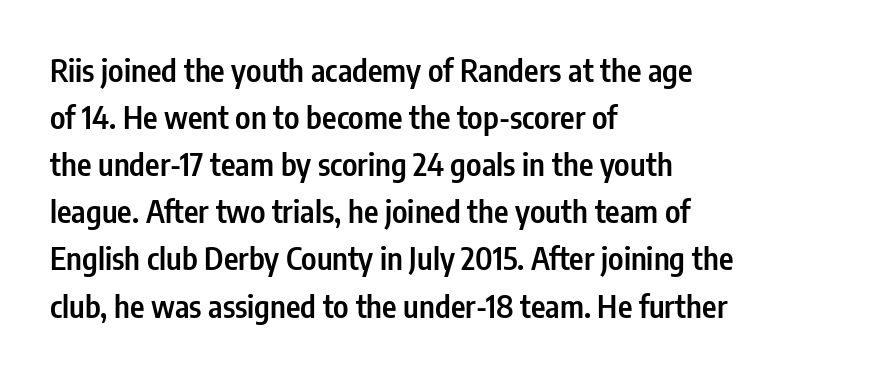
{"serif": "no", "italic": "no", "bold": "semi", "weight": "semibold", "width": "condensed", "stroke_contrast": "low", "x_height": "medium", "monospaced": "no", "underline": "no", "align": "left", "line_spacing": "normal", "line_spacing_ratio": 1.52, "letter_spacing": "normal", "letter_spacing_em": 0.0, "glyph_px": 31}
